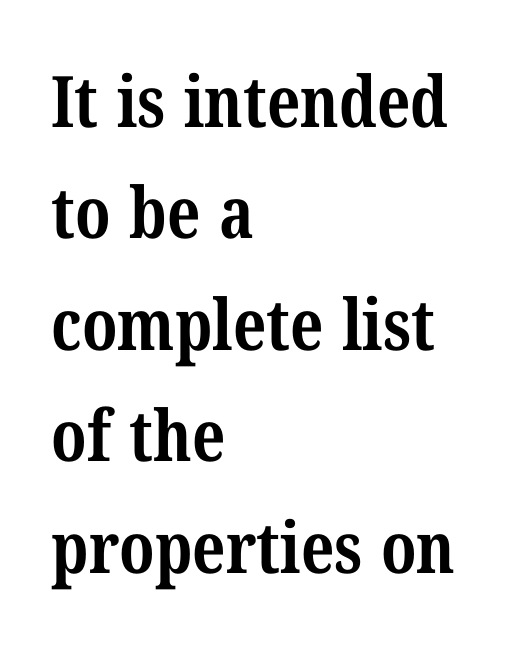
Q: Is the text bold? A: Yes.
Q: Is the typeface a serif or a sans-serif typeface? A: Serif.
Q: Is the text underlined? A: No.
Q: How is the paragraph aligned? A: Left-aligned.
Q: Is the spacing between letters normal or unusually wide? A: Normal.
Q: Is the spacing between lines tight, normal or loose? A: Normal.
Q: Width (condensed, normal, or wide)? A: Condensed.
Q: Stroke contrast? A: Medium.
Q: x-height? A: Medium.
Q: Monospaced? A: No.
